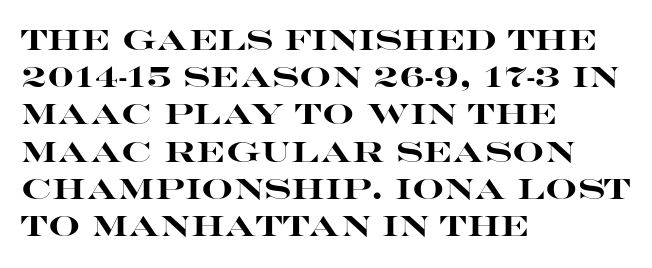
Typesetter's note: full bold, strokes at maximum text heaviness. The setting favours the left margin, as ordinary paragraphs usually do. The letters advance in unequal steps, a hallmark of proportional type. In terms of leading, this rendering sits right in the middle. How are the letters spaced? Ordinarily, with no added tracking. A roman cut, with each character standing at attention.
